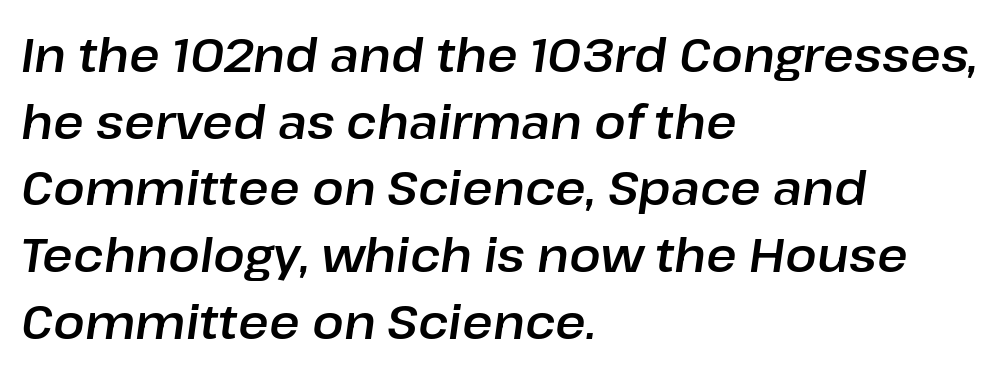
{"italic": "yes", "lean": "right", "slant_degrees": 8, "width": "normal", "stroke_contrast": "low", "x_height": "medium", "monospaced": "no", "underline": "no", "align": "left", "line_spacing": "normal", "line_spacing_ratio": 1.42, "letter_spacing": "normal", "letter_spacing_em": 0.0, "glyph_px": 47}
